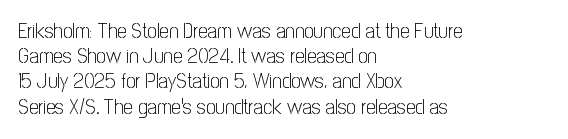
The image shows 21 px text type, upright; set left-aligned, line spacing 1.2x, normal letter spacing, not underlined.
